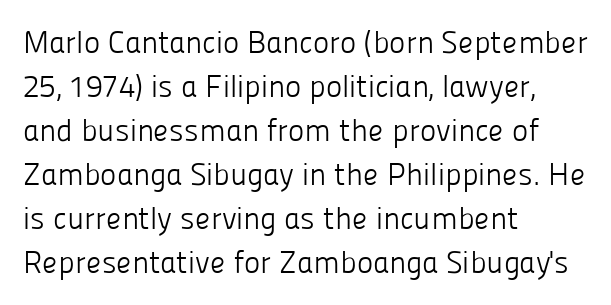
Are there feet on the stems? There aren't — it's a sans. Casual observation: everything's shoved over to the left. The typeface has the unassuming heft of standard copy or less. The rendering keeps characters at their native spacing. Does the lettering tilt? It doesn't — this is upright.
